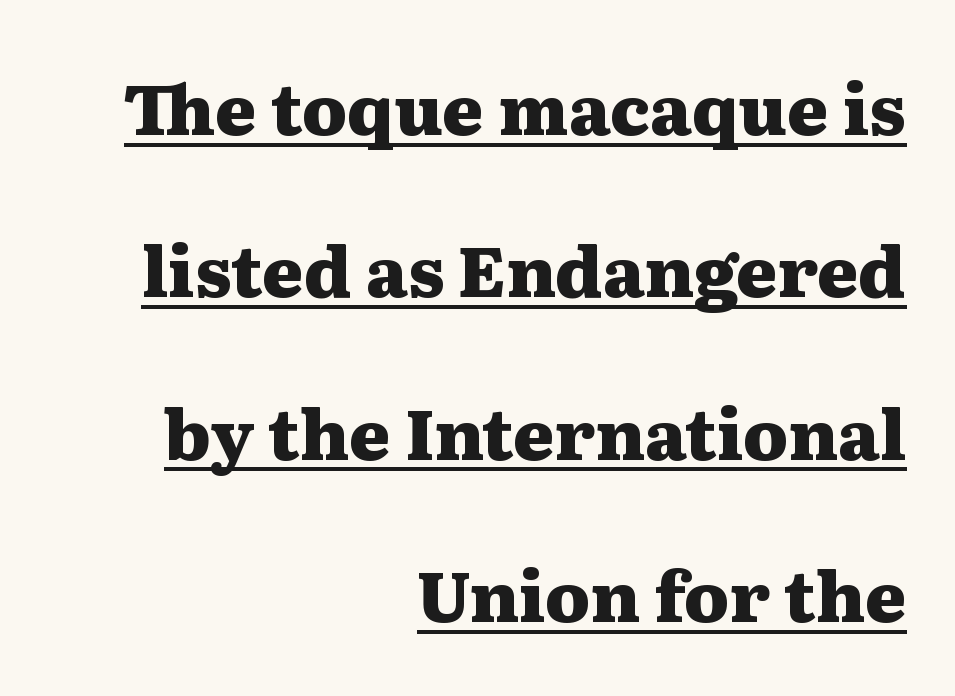
{"serif": "yes", "italic": "no", "bold": "yes", "weight": "heavy", "width": "wide", "stroke_contrast": "medium", "x_height": "medium", "monospaced": "no", "underline": "yes", "align": "right", "line_spacing": "loose", "line_spacing_ratio": 2.32, "letter_spacing": "normal", "letter_spacing_em": 0.0, "glyph_px": 70}
